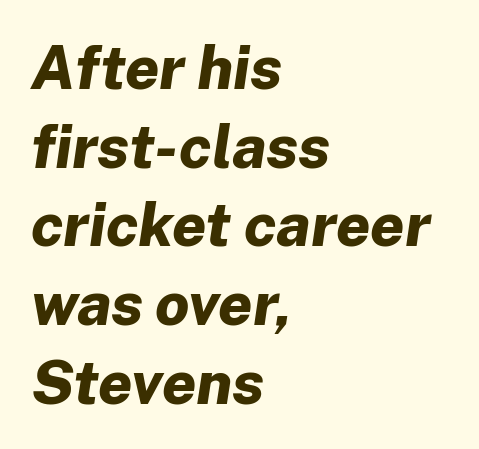
The line-height multiplier appears to be the usual default. Glyph-to-glyph distance matches everyday printed text. The passage shown is typed in a proportional face where columns would drift. Typeset ragged right — the left edge is the straight one.
